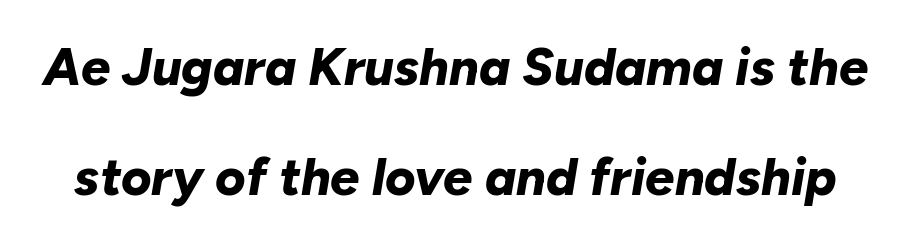
The image shows 52 px bold type, italic (leaning right); set loose line spacing (2.11x), normal letter spacing, not underlined; low stroke contrast and a medium x-height.
